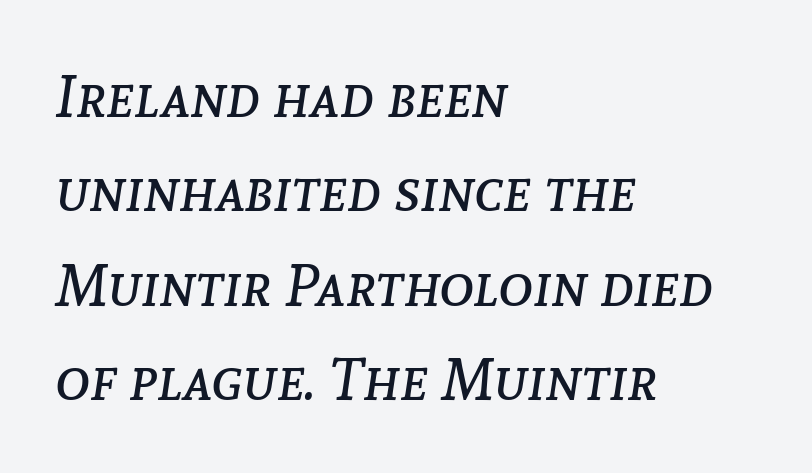
{"italic": "yes", "lean": "right", "slant_degrees": 8, "bold": "no", "weight": "regular", "width": "normal", "stroke_contrast": "low", "x_height": "medium", "monospaced": "no", "underline": "no", "align": "left", "line_spacing": "normal", "line_spacing_ratio": 1.6, "letter_spacing": "normal", "letter_spacing_em": 0.0, "glyph_px": 59}
